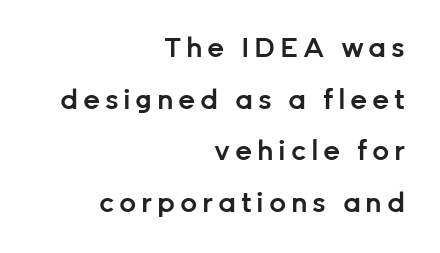
The image shows 27 px text type, upright; set right-aligned, loose line spacing (1.91x), not underlined.
